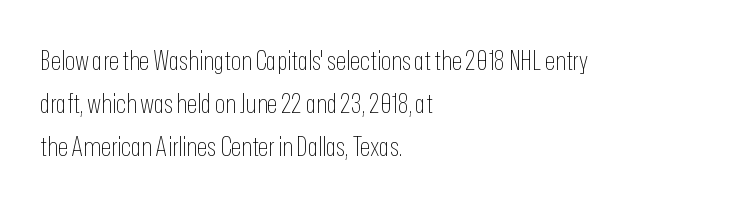
Q: Is the text bold? A: No.
Q: Is the text italic (slanted)? A: No, it is upright.
Q: Is the text underlined? A: No.
Q: How is the paragraph aligned? A: Left-aligned.
Q: Is the spacing between letters normal or unusually wide? A: Normal.
Q: Is the spacing between lines tight, normal or loose? A: Normal.
